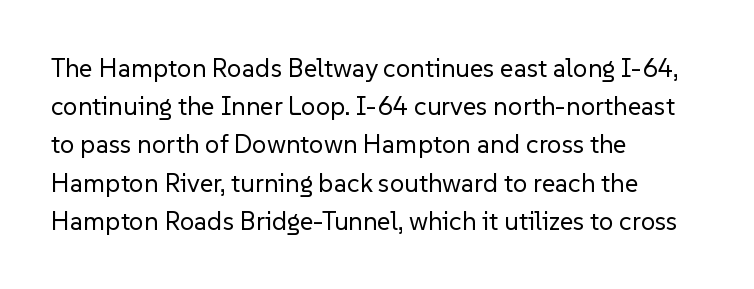
Q: Is the text bold? A: No.
Q: Is the text italic (slanted)? A: No, it is upright.
Q: Is the text underlined? A: No.
Q: How is the paragraph aligned? A: Left-aligned.
Q: Is the spacing between letters normal or unusually wide? A: Normal.
Q: Is the spacing between lines tight, normal or loose? A: Normal.
